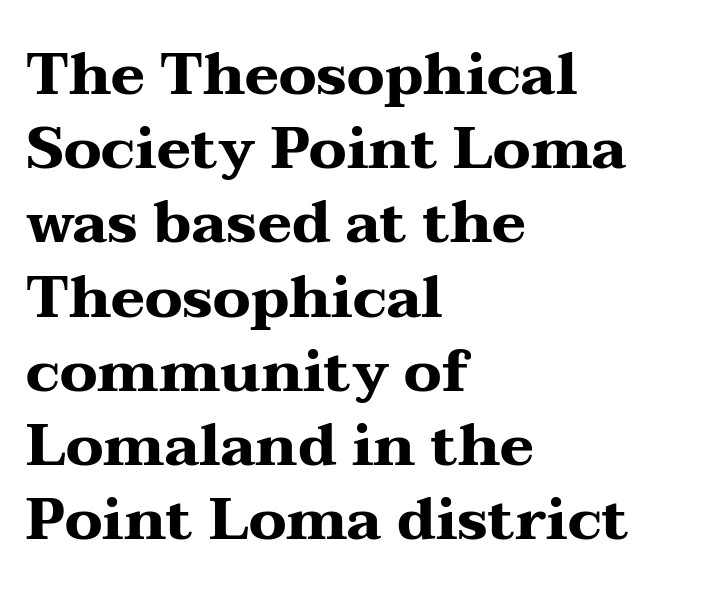
{"serif": "yes", "italic": "no", "bold": "yes", "weight": "heavy", "width": "wide", "stroke_contrast": "medium", "x_height": "medium", "monospaced": "no", "underline": "no", "align": "left", "line_spacing": "normal", "line_spacing_ratio": 1.28, "letter_spacing": "normal", "letter_spacing_em": 0.0, "glyph_px": 58}
